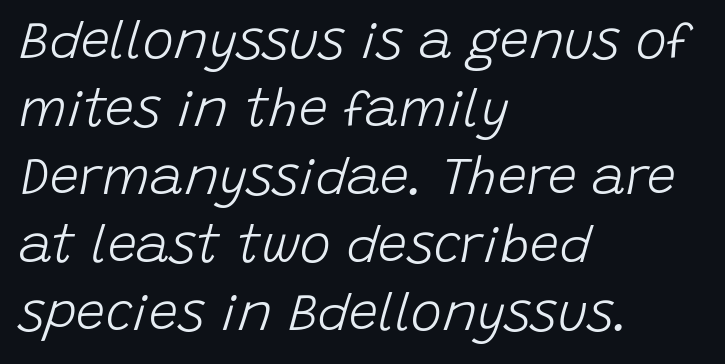
The image shows 52 px light type, italic (leaning right); set left-aligned, normal line spacing (1.31x), normal letter spacing, not underlined; low stroke contrast and a large x-height.
